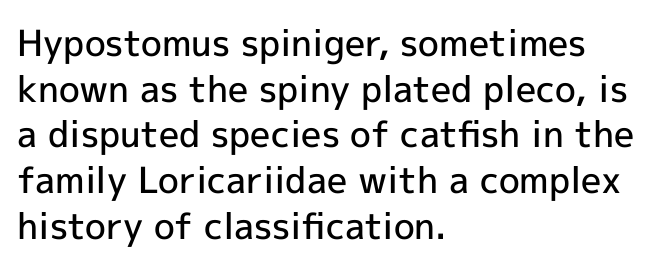
Q: Is the text bold? A: Semi-bold.
Q: Is the text italic (slanted)? A: No, it is upright.
Q: Is the typeface a serif or a sans-serif typeface? A: Sans-serif.
Q: Is the text underlined? A: No.
Q: How is the paragraph aligned? A: Left-aligned.
Q: Is the spacing between letters normal or unusually wide? A: Normal.
Q: Is the spacing between lines tight, normal or loose? A: Normal.
Q: Width (condensed, normal, or wide)? A: Normal.
Q: x-height? A: Medium.
Q: Monospaced? A: No.
